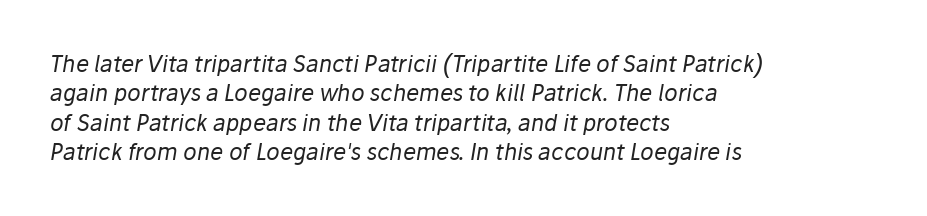
{"italic": "yes", "lean": "right", "slant_degrees": 10, "bold": "no", "underline": "no", "align": "left", "line_spacing": "normal", "line_spacing_ratio": 1.33, "letter_spacing": "normal", "letter_spacing_em": 0.0, "glyph_px": 22}
